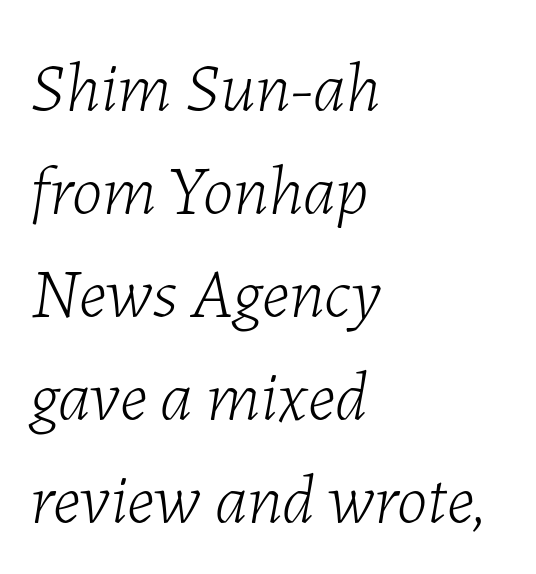
The image shows 70 px light type, italic (leaning right); set left-aligned, normal line spacing (1.47x), normal letter spacing, not underlined; low stroke contrast and a medium x-height.
